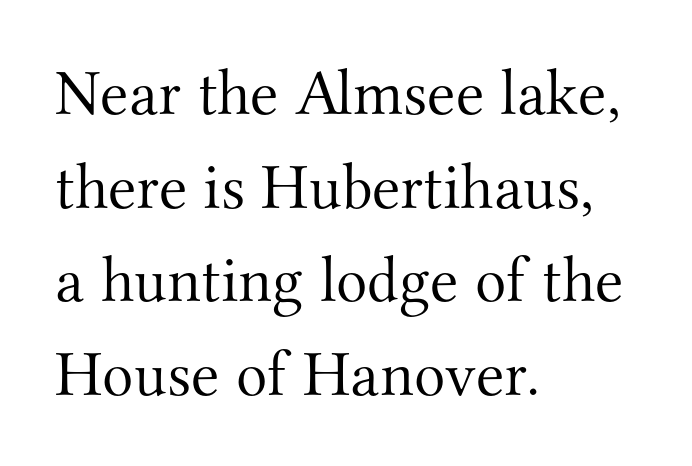
{"serif": "yes", "italic": "no", "bold": "no", "weight": "light", "width": "normal", "stroke_contrast": "medium", "x_height": "small", "monospaced": "no", "underline": "no", "align": "left", "line_spacing": "normal", "line_spacing_ratio": 1.44, "letter_spacing": "normal", "letter_spacing_em": 0.0, "glyph_px": 65}
